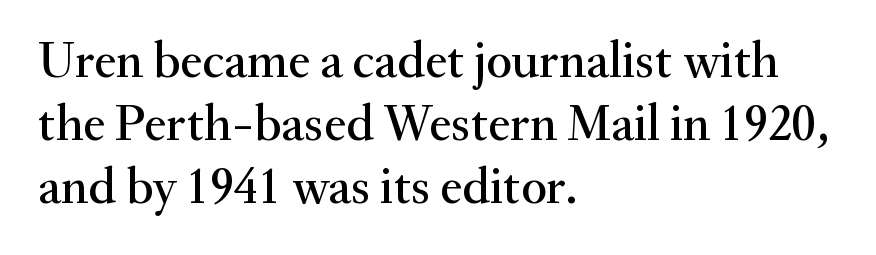
The space directly below the letters is spotless. All the whitespace from short lines collects on the right. Honestly, the letter spacing is just normal — you wouldn't notice it. You can tell it's not italic because the verticals are truly vertical.
